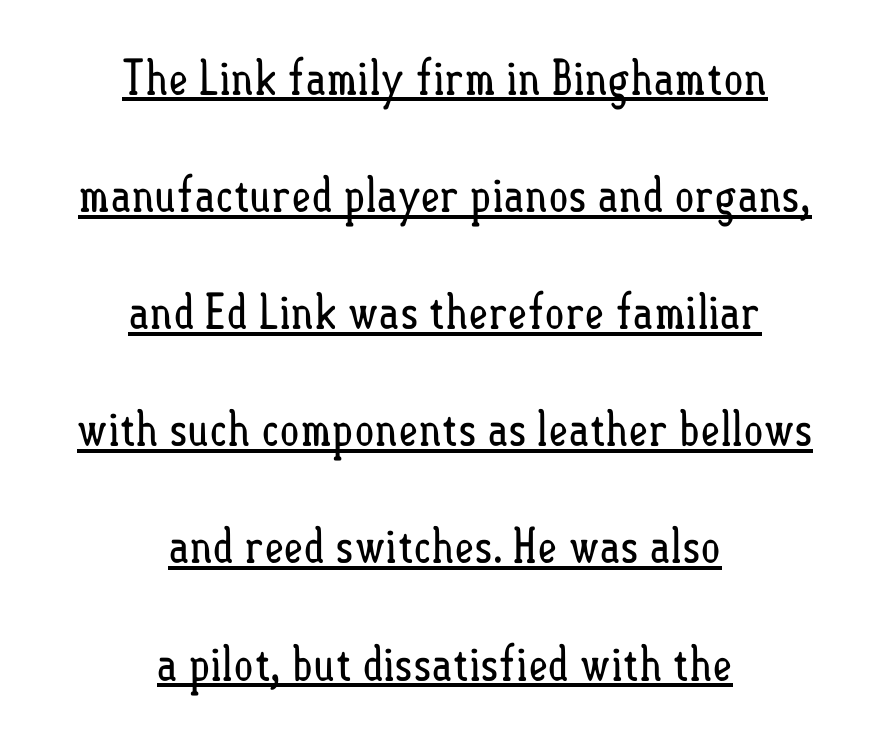
The image shows 48 px regular-weight, condensed type, upright; set centered, loose line spacing (2.44x), normal letter spacing, underlined; low stroke contrast and a small x-height.
